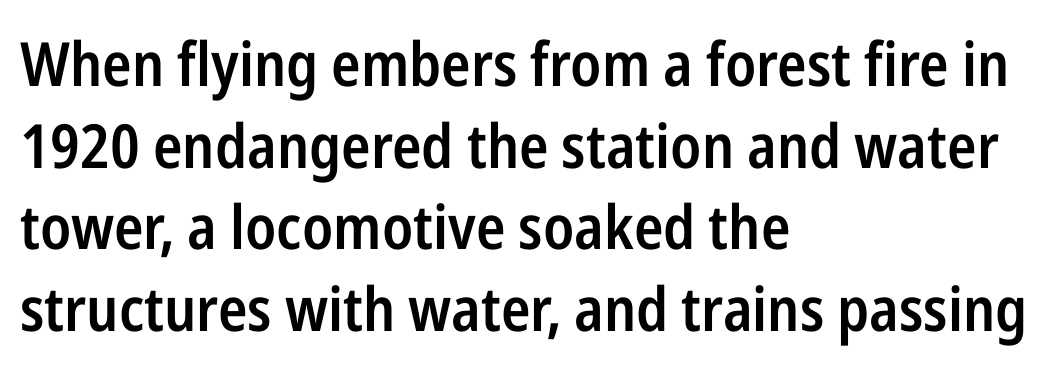
Q: Is the text bold? A: Semi-bold.
Q: Is the text italic (slanted)? A: No, it is upright.
Q: Is the typeface a serif or a sans-serif typeface? A: Sans-serif.
Q: Is the text underlined? A: No.
Q: How is the paragraph aligned? A: Left-aligned.
Q: Is the spacing between letters normal or unusually wide? A: Normal.
Q: Is the spacing between lines tight, normal or loose? A: Normal.
Q: Width (condensed, normal, or wide)? A: Condensed.
Q: Stroke contrast? A: Low.
Q: x-height? A: Medium.
Q: Monospaced? A: No.
